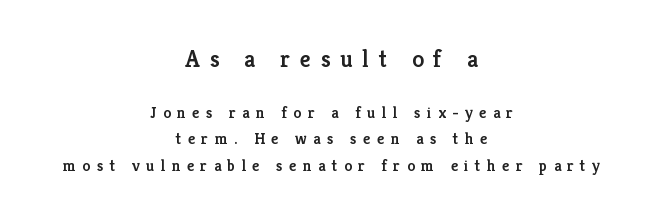
Loose tracking; the words dissolve into strings of separated letters. Horizontal alignment here is central, giving a formal, balanced look. No word sits above an underline. Posture: straight, roman, zero tilt.
